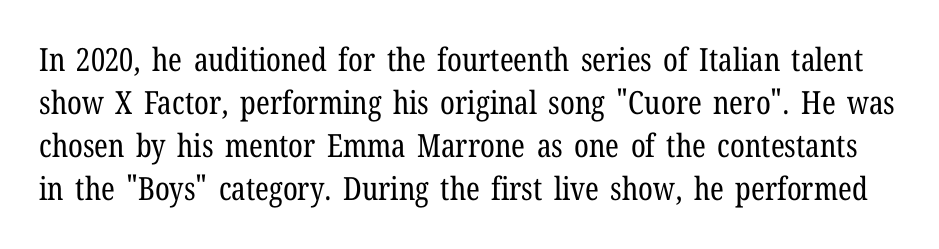
Spacing verdict: proportional, widths tailored to each character. Serifs: yes, visible at the terminals of the letterforms. The block of text has a typical density, with ordinary space between rows. It's the straight-up-and-down kind of type. The letterforms sit shoulder to shoulder at normal distance. Descenders hang freely into open space.
